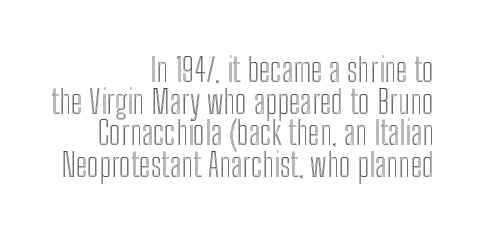
{"italic": "no", "width": "condensed", "x_height": "medium", "monospaced": "no", "underline": "no", "align": "right", "line_spacing": "tight", "line_spacing_ratio": 0.96, "letter_spacing": "normal", "letter_spacing_em": 0.0, "glyph_px": 33}
